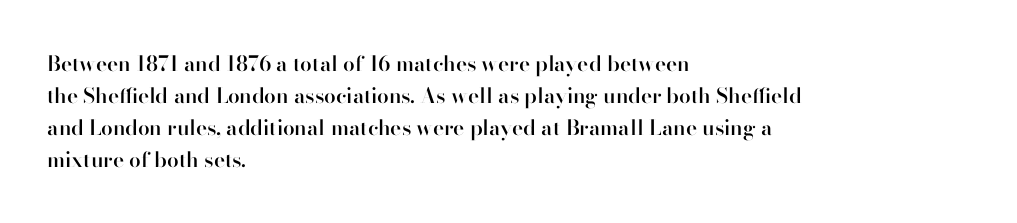
{"italic": "no", "bold": "semi", "underline": "no", "align": "left", "line_spacing": "normal", "line_spacing_ratio": 1.52, "letter_spacing": "normal", "letter_spacing_em": 0.0, "glyph_px": 21}
